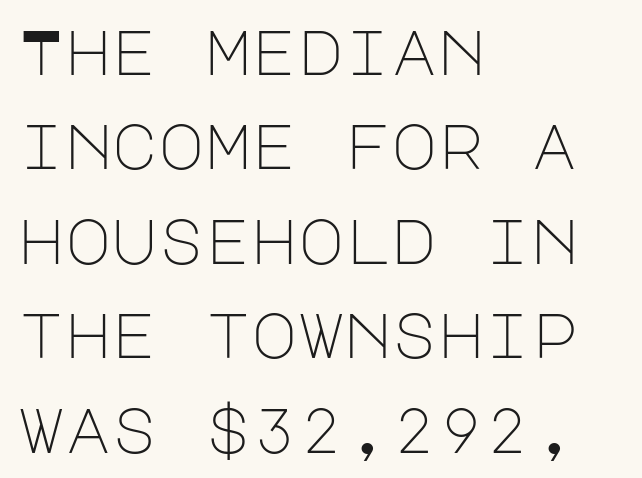
Q: Is the text bold? A: No.
Q: Is the text italic (slanted)? A: No, it is upright.
Q: Is the typeface a serif or a sans-serif typeface? A: Sans-serif.
Q: Is the text underlined? A: No.
Q: How is the paragraph aligned? A: Left-aligned.
Q: Is the spacing between letters normal or unusually wide? A: Normal.
Q: Is the spacing between lines tight, normal or loose? A: Normal.
Q: Width (condensed, normal, or wide)? A: Normal.
Q: Stroke contrast? A: Low.
Q: x-height? A: Large.
